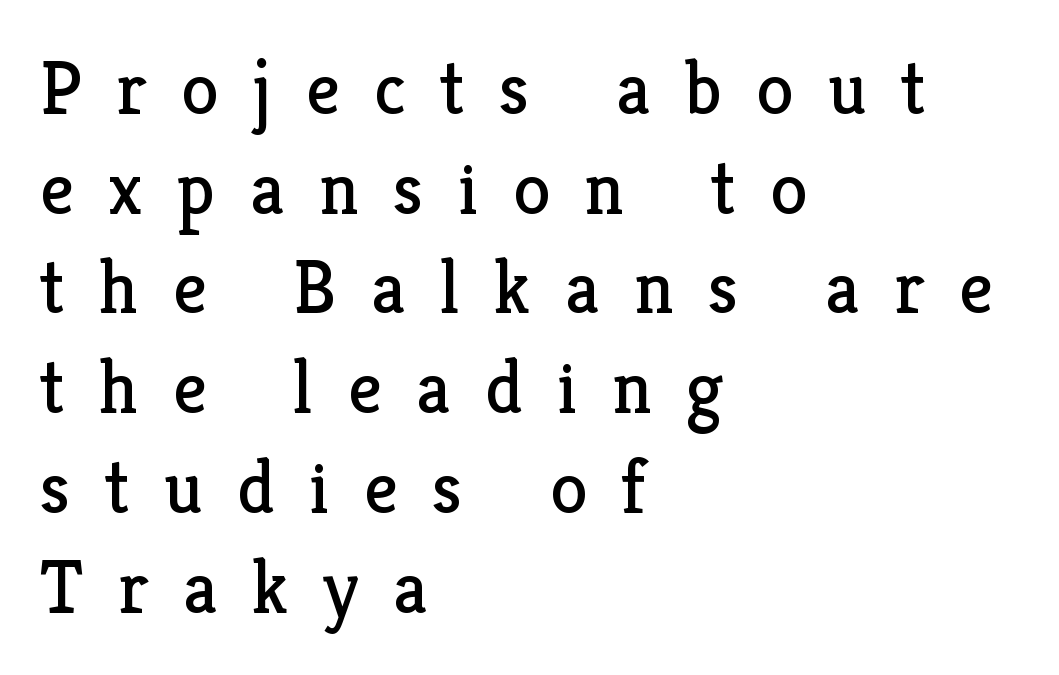
Q: Is the text bold? A: No.
Q: Is the text italic (slanted)? A: No, it is upright.
Q: Is the typeface a serif or a sans-serif typeface? A: Serif.
Q: Is the text underlined? A: No.
Q: How is the paragraph aligned? A: Left-aligned.
Q: Is the spacing between letters normal or unusually wide? A: Unusually wide.
Q: Is the spacing between lines tight, normal or loose? A: Normal.
Q: Width (condensed, normal, or wide)? A: Normal.
Q: Stroke contrast? A: Low.
Q: x-height? A: Medium.
Q: Monospaced? A: No.
